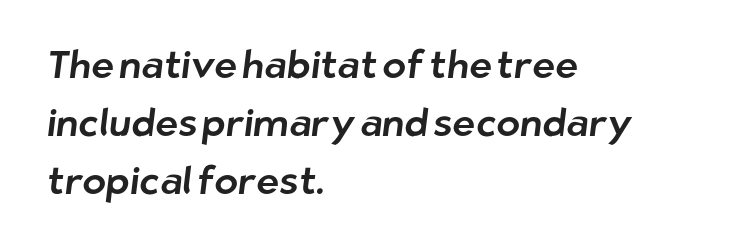
The image shows 39 px sans-serif type; set left-aligned, normal line spacing (1.49x), normal letter spacing, not underlined; low stroke contrast and a medium x-height.
